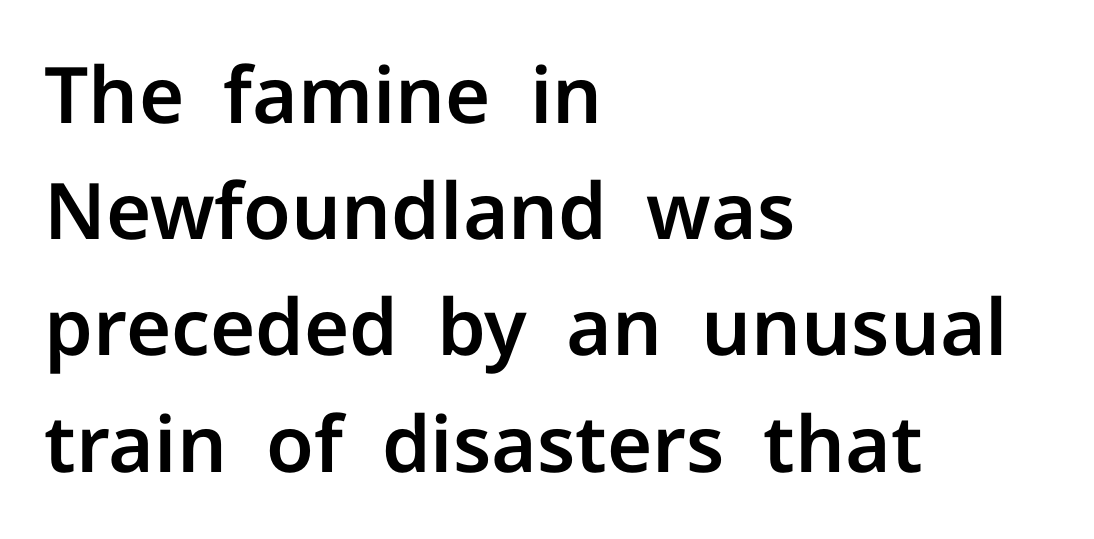
The image shows 78 px sans-serif type, upright; set left-aligned, normal line spacing (1.49x), normal letter spacing, not underlined; low stroke contrast and a medium x-height.
